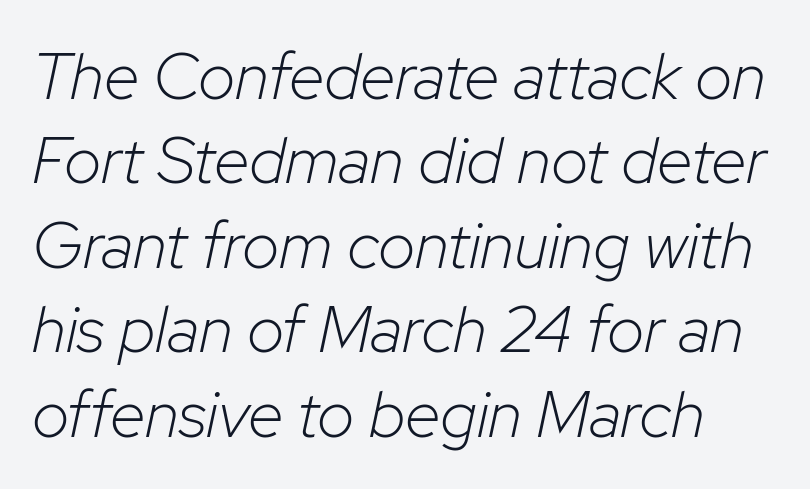
Q: Is the text bold? A: No.
Q: Is the text italic (slanted)? A: Yes, it leans right by about 12 degrees.
Q: Is the text underlined? A: No.
Q: Is the spacing between letters normal or unusually wide? A: Normal.
Q: Is the spacing between lines tight, normal or loose? A: Normal.
Q: Width (condensed, normal, or wide)? A: Normal.
Q: Stroke contrast? A: Low.
Q: x-height? A: Medium.
Q: Monospaced? A: No.
